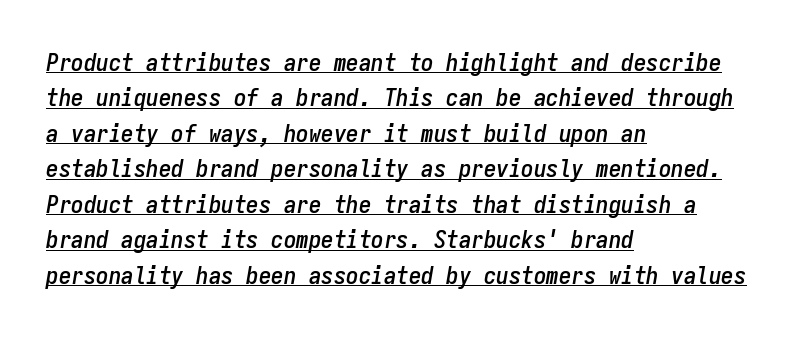
The image shows 25 px text type, italic (leaning right); set left-aligned, normal line spacing (1.42x), normal letter spacing, underlined.
